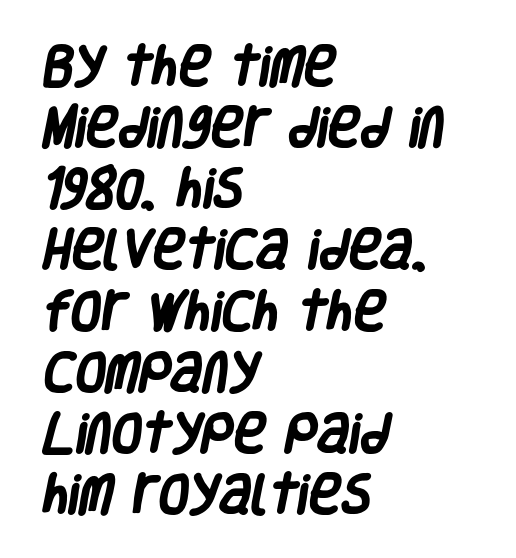
On the weight axis this lands at bold, roughly 700. These lines sit exactly where default settings would place them. Think of a printed novel: that variable character pitch is what you see here. What kind of face is this? One without serifs — a sans. Unmarked baselines from the first word to the last.
